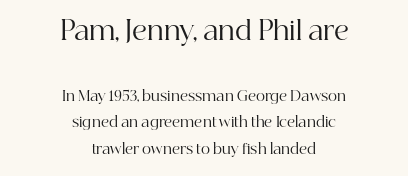
Nobody touched the tracking dial on this one. The rag falls on both sides of this text block equally. The earlier block is typeset at a bigger size than the later block. The foot of each line stays bare and open.
